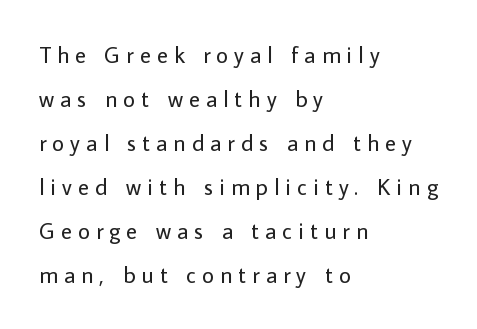
{"italic": "no", "bold": "no", "underline": "no", "align": "left", "line_spacing": "loose", "line_spacing_ratio": 1.91, "letter_spacing": "wide", "letter_spacing_em": 0.27, "glyph_px": 23}
